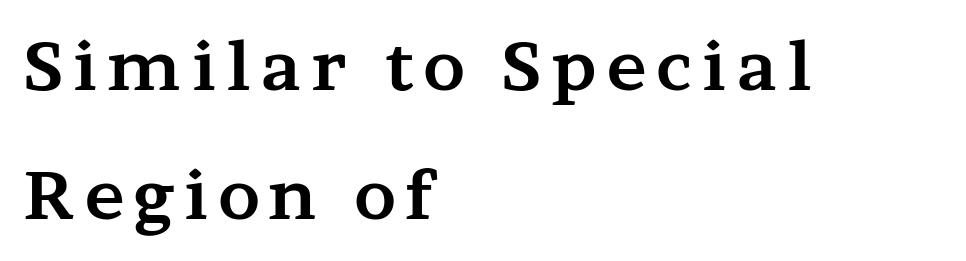
The image shows 67 px bold, wide serif type, upright; set left-aligned, loose line spacing (1.93x), not underlined; medium stroke contrast and a medium x-height.
